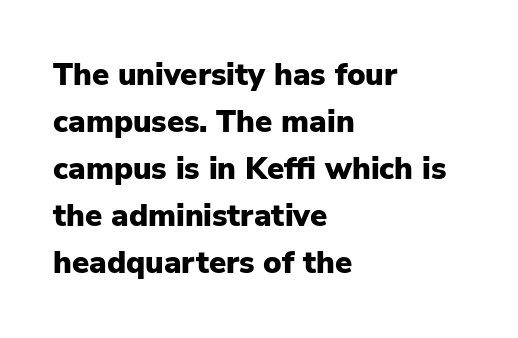
The image shows 31 px heavy sans-serif type, upright; set left-aligned, normal line spacing (1.52x), normal letter spacing, not underlined; low stroke contrast and a medium x-height.
